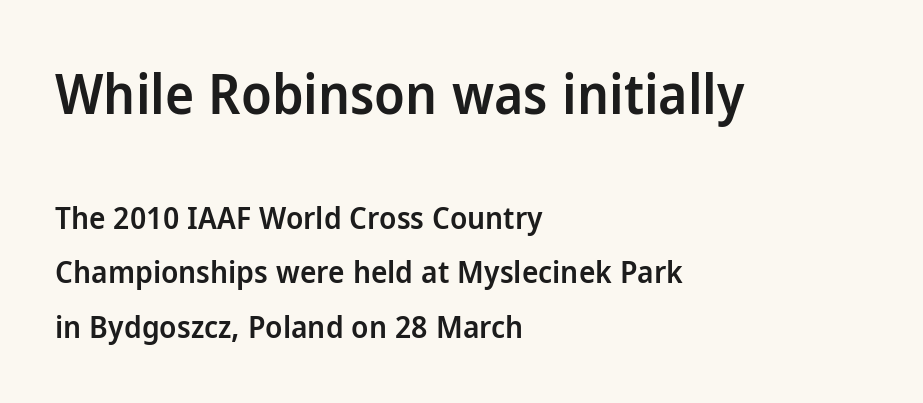
A sans-serif font was chosen for this passage. Set as a demibold, roughly 600 on the weight scale. Look at the glyph heights: the upper group is clearly the bigger setting. The space beneath each line is pristine and unruled. The passage shown is typed in a proportional face where columns would drift. Visually the block forms a straight wall on the left and a jagged coastline on the right.
